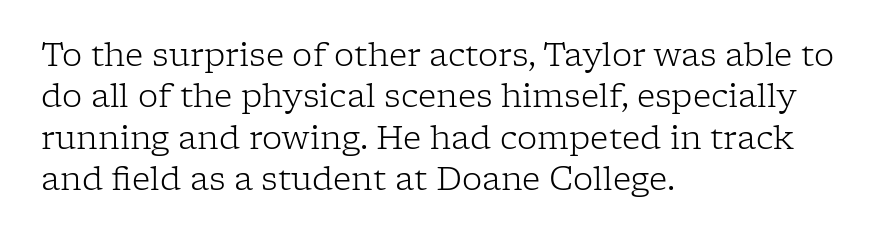
Check where the strokes stop: tiny serifs finish them off. The paragraph has a hard left edge and a soft right edge. Unlike italic type, these characters show no tilt at all. Characters follow at the spacing the type designer built in. How would I describe the line gaps? Plain and ordinary. Proportional: the letters do not fall into vertical columns.
